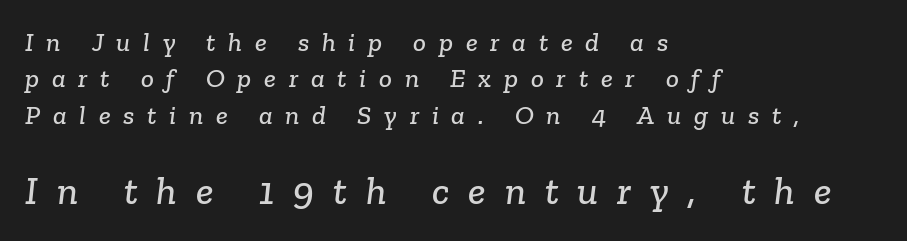
The face used here is proportionally spaced, like ordinary book or web type. The text block is weighted toward the left margin, trailing off unevenly rightward. The gaps between neighbouring characters are conspicuously large. Vertical spacing — default.
